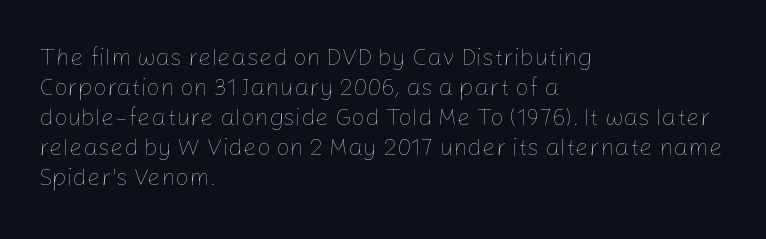
The image shows 24 px text type, upright; set left-aligned, normal line spacing (1.25x), normal letter spacing, not underlined.
